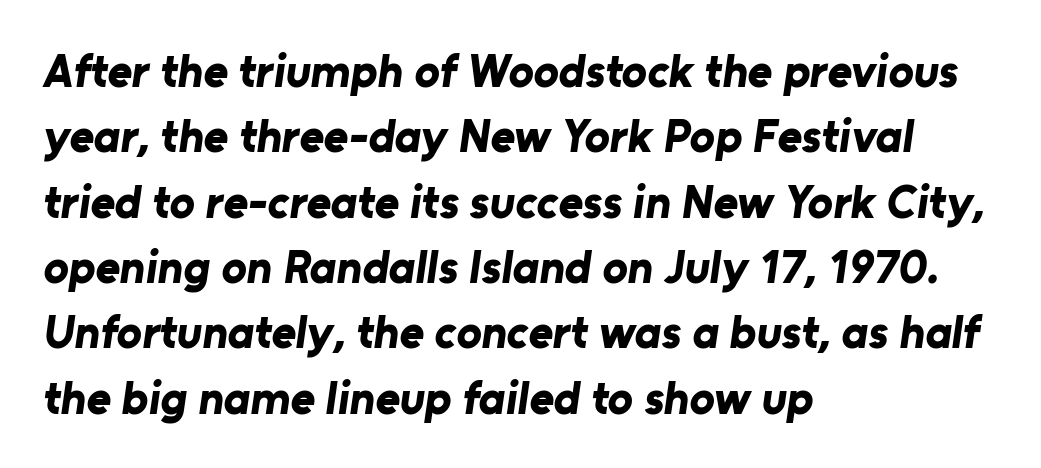
Look at the bottom of the vertical strokes: they stop flat, with no serifs. Whoever set this chose a conventional vertical rhythm. Each glyph is drawn with heavy, bold strokes. Notice how the passage keeps a crisp vertical edge on the left only. Think of a printed novel: that variable character pitch is what you see here. The tracking reads as untouched default to a designer's eye.
